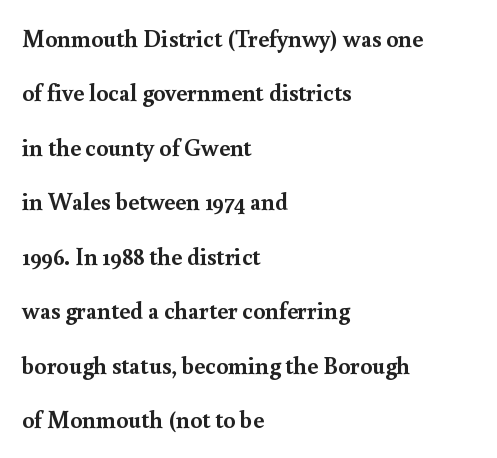
The image shows 24 px bold type, upright; set left-aligned, loose line spacing (2.27x), normal letter spacing, not underlined.
